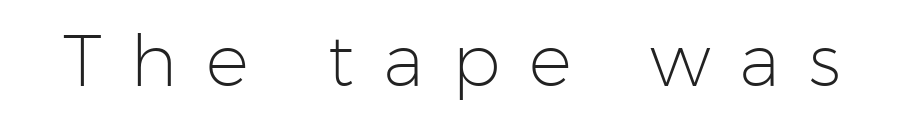
{"serif": "no", "italic": "no", "bold": "no", "weight": "light", "width": "normal", "stroke_contrast": "low", "x_height": "medium", "monospaced": "no", "underline": "no", "letter_spacing": "wide", "letter_spacing_em": 0.4, "glyph_px": 72}
